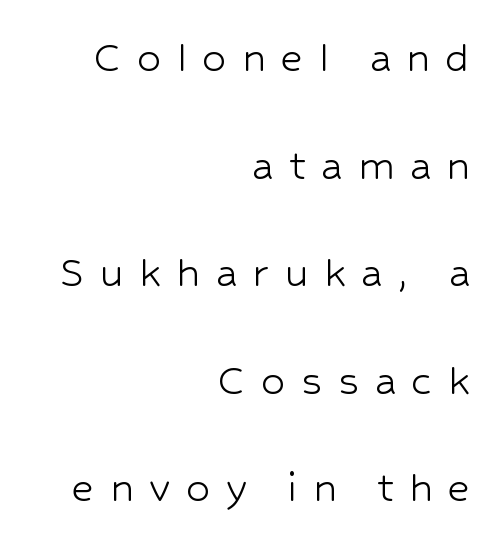
{"serif": "no", "italic": "no", "bold": "no", "weight": "light", "width": "normal", "stroke_contrast": "low", "x_height": "medium", "monospaced": "no", "underline": "no", "align": "right", "line_spacing": "loose", "line_spacing_ratio": 2.24, "letter_spacing": "wide", "letter_spacing_em": 0.32, "glyph_px": 48}
